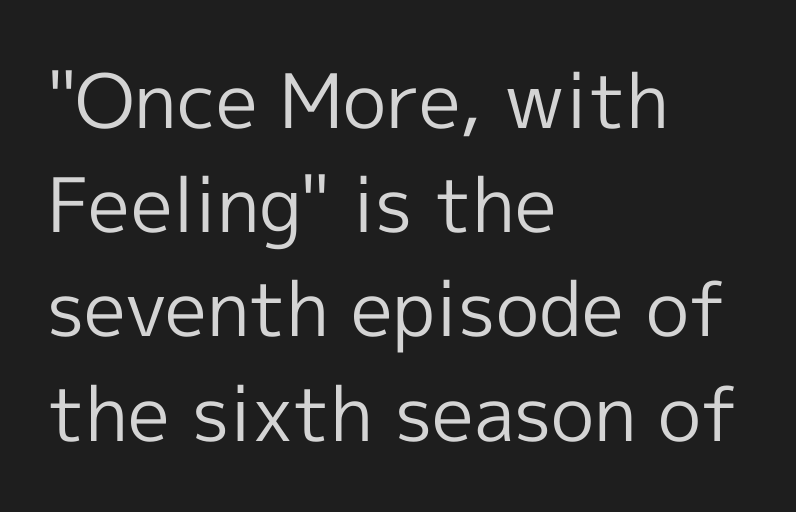
The image shows 75 px regular-weight sans-serif type, upright; set left-aligned, normal line spacing (1.39x), normal letter spacing, not underlined; a medium x-height.
